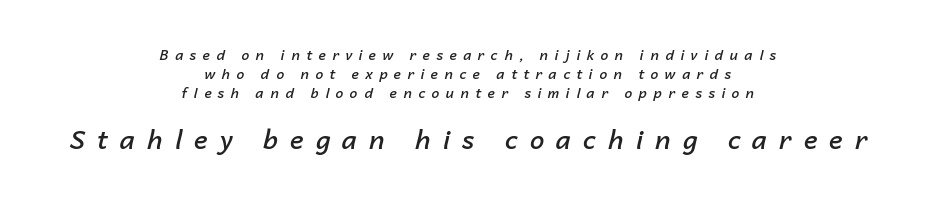
{"italic": "yes", "lean": "right", "slant_degrees": 14, "bold": "semi", "underline": "no", "align": "center", "line_spacing": "normal", "line_spacing_ratio": 1.34, "letter_spacing": "wide", "letter_spacing_em": 0.46, "larger_block": "second", "size_ratio": 1.86, "glyph_px": 26}
